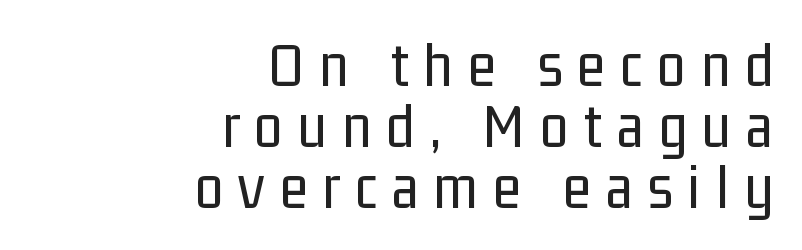
In terms of letterform style, serifs are entirely absent. You could not count columns in this text — the font is proportionally spaced. The lettering holds an erect, upright posture throughout. Stems and bowls with no extra thickness — not bold.
